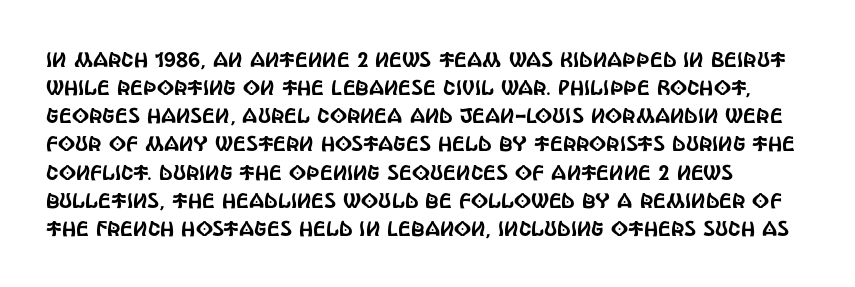
The rendering keeps characters at their native spacing. Vertically, the passage feels balanced, rows spaced as you'd expect. Descender tails drop into unmarked territory. Unlike italic type, these characters show no tilt at all.
